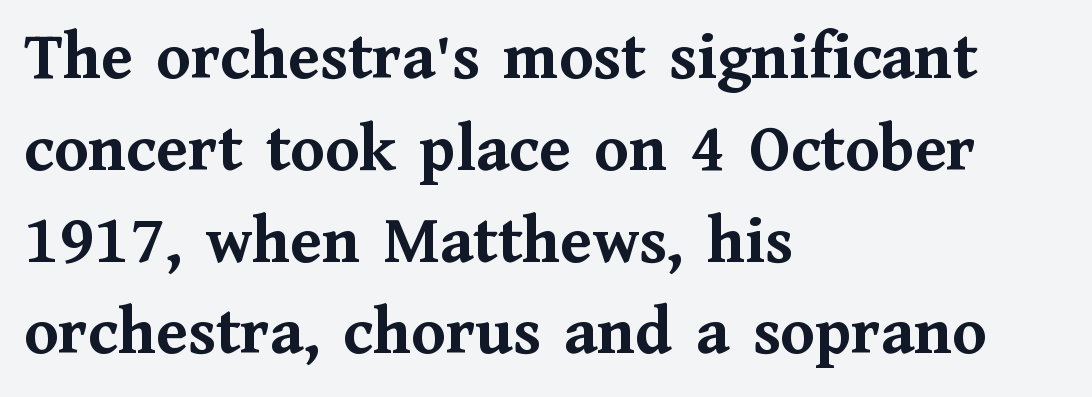
The image shows 69 px semibold serif type, upright; set left-aligned, normal line spacing (1.33x), normal letter spacing, not underlined; medium stroke contrast and a medium x-height.
